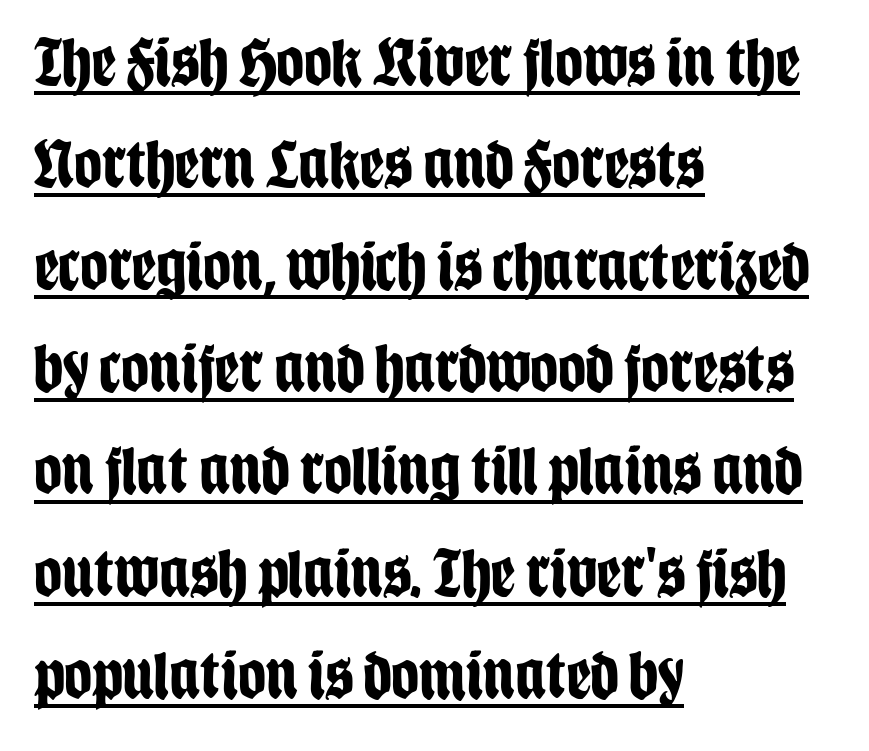
The image shows 69 px bold, condensed sans-serif type, upright; set left-aligned, normal line spacing (1.48x), normal letter spacing, underlined; low stroke contrast and a large x-height.
